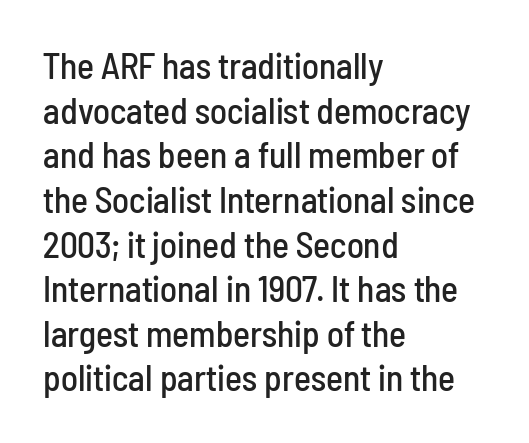
The letterforms sit shoulder to shoulder at normal distance. The lines in this sample share a left origin and differ only in where they stop. Examine the stroke ends and you'll find no serifs. The passage shown is typed in a proportional face where columns would drift. The area under the type is left untouched.
